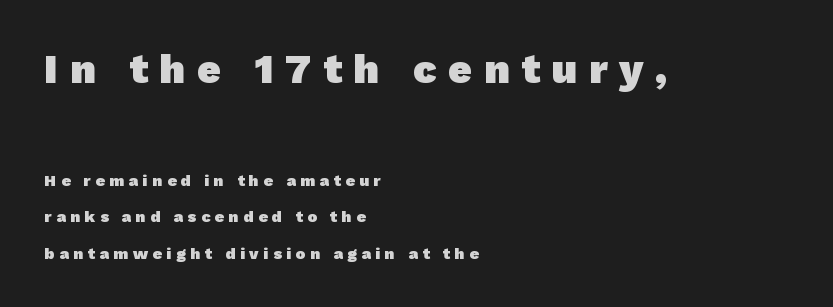
Q: Is the text bold? A: Yes.
Q: Is the typeface a serif or a sans-serif typeface? A: Sans-serif.
Q: Is the text underlined? A: No.
Q: How is the paragraph aligned? A: Left-aligned.
Q: Is the spacing between letters normal or unusually wide? A: Unusually wide.
Q: Is the spacing between lines tight, normal or loose? A: Loose.
Q: Which block of text is set in a larger size, the first (top) or the second (bottom)? A: The first (top) one.
Q: Width (condensed, normal, or wide)? A: Normal.
Q: Stroke contrast? A: Low.
Q: x-height? A: Medium.
Q: Monospaced? A: No.
